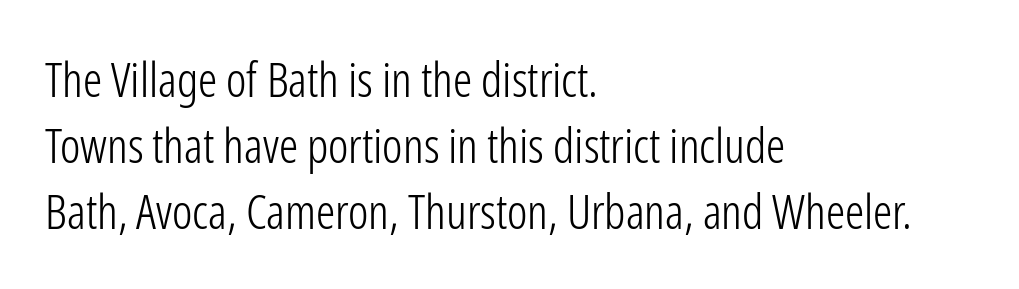
The image shows 48 px light, condensed sans-serif type, upright; set left-aligned, normal line spacing (1.37x), normal letter spacing, not underlined; low stroke contrast and a medium x-height.
